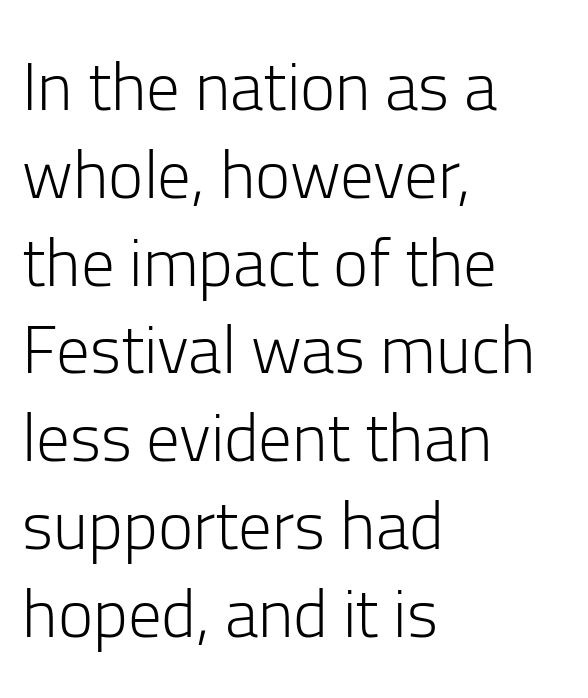
Plain, unruled lines of type. The rendering uses natural spacing where letterforms have individual widths. A typesetter would call this leading conventional body-copy spacing. One-word summary of the alignment: left. The cut favours lightness, reaching ordinary text weight at its darkest.
